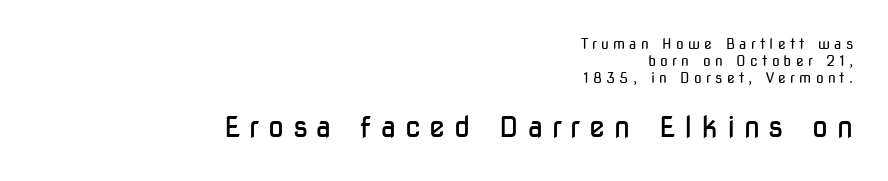
{"serif": "no", "italic": "no", "bold": "no", "weight": "regular", "width": "condensed", "stroke_contrast": "low", "x_height": "medium", "monospaced": "no", "underline": "no", "align": "right", "line_spacing_ratio": 1.22, "letter_spacing": "wide", "letter_spacing_em": 0.3, "larger_block": "second", "size_ratio": 2.07, "glyph_px": 29}
